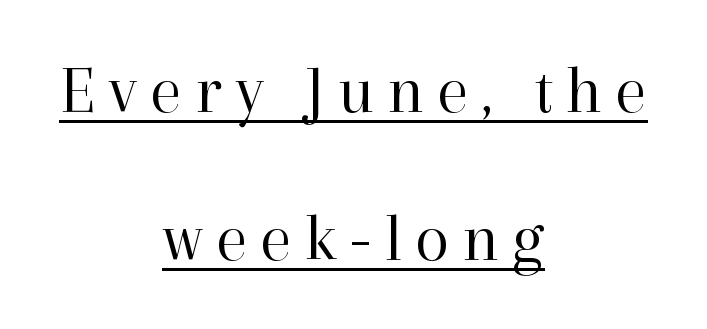
The image shows 69 px regular-weight serif type, upright; set centered, loose line spacing (2.15x), underlined; high stroke contrast and a medium x-height.
